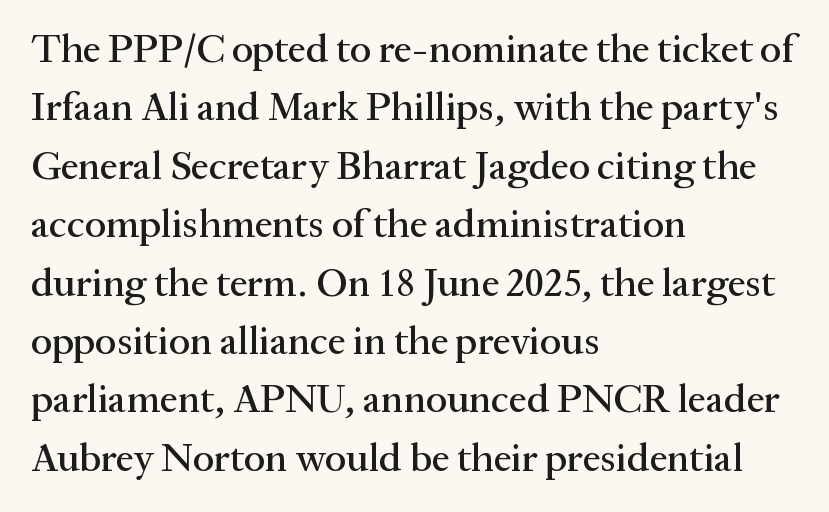
Q: Is the text italic (slanted)? A: No, it is upright.
Q: Is the typeface a serif or a sans-serif typeface? A: Serif.
Q: Is the text underlined? A: No.
Q: How is the paragraph aligned? A: Left-aligned.
Q: Is the spacing between letters normal or unusually wide? A: Normal.
Q: Is the spacing between lines tight, normal or loose? A: Normal.
Q: Width (condensed, normal, or wide)? A: Normal.
Q: Stroke contrast? A: Medium.
Q: x-height? A: Medium.
Q: Monospaced? A: No.
